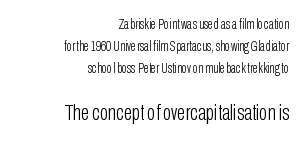
The image shows 22 px text type, upright; set right-aligned, normal line spacing (1.58x), normal letter spacing, not underlined; the second (bottom) block is 1.57x larger.
